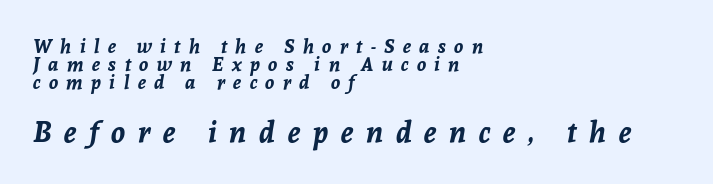
Q: Is the text bold? A: Yes.
Q: Is the text italic (slanted)? A: Yes, it leans right by about 8 degrees.
Q: Is the text underlined? A: No.
Q: How is the paragraph aligned? A: Left-aligned.
Q: Is the spacing between letters normal or unusually wide? A: Unusually wide.
Q: Is the spacing between lines tight, normal or loose? A: Tight.
Q: Which block of text is set in a larger size, the first (top) or the second (bottom)? A: The second (bottom) one.
Q: Width (condensed, normal, or wide)? A: Normal.
Q: Stroke contrast? A: Low.
Q: x-height? A: Medium.
Q: Monospaced? A: No.
